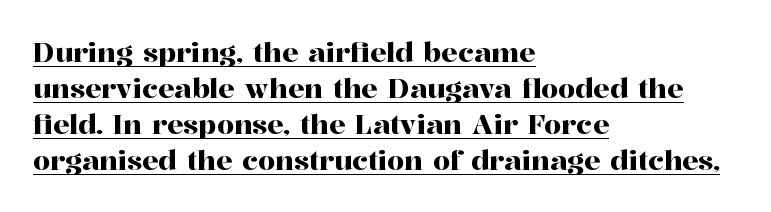
{"italic": "no", "underline": "yes", "align": "left", "line_spacing": "normal", "line_spacing_ratio": 1.33, "letter_spacing": "normal", "letter_spacing_em": 0.0, "glyph_px": 27}
